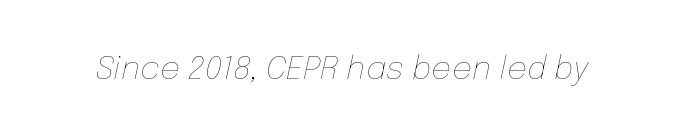
Q: Is the text bold? A: No.
Q: Is the text italic (slanted)? A: Yes, it leans right by about 12 degrees.
Q: Is the text underlined? A: No.
Q: Is the spacing between letters normal or unusually wide? A: Normal.
Q: Width (condensed, normal, or wide)? A: Normal.
Q: Stroke contrast? A: Low.
Q: x-height? A: Medium.
Q: Monospaced? A: No.
